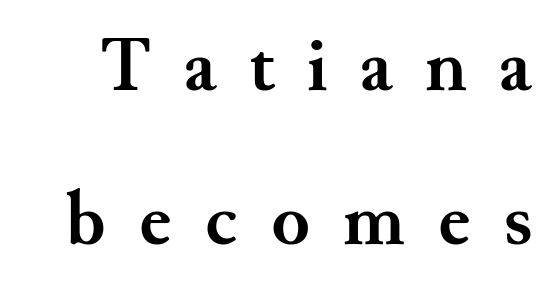
{"serif": "yes", "italic": "no", "bold": "yes", "weight": "semibold", "width": "normal", "stroke_contrast": "medium", "x_height": "small", "monospaced": "no", "underline": "no", "line_spacing": "loose", "line_spacing_ratio": 1.98, "letter_spacing": "wide", "letter_spacing_em": 0.42, "glyph_px": 78}
